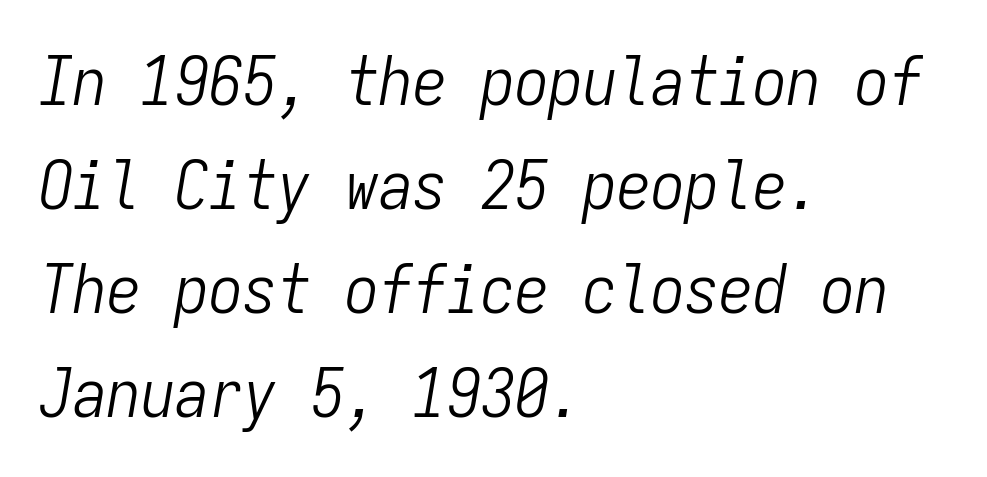
The image shows 68 px light, condensed type, italic (leaning right), monospaced; set left-aligned, normal line spacing (1.53x), normal letter spacing, not underlined; low stroke contrast and a medium x-height.
